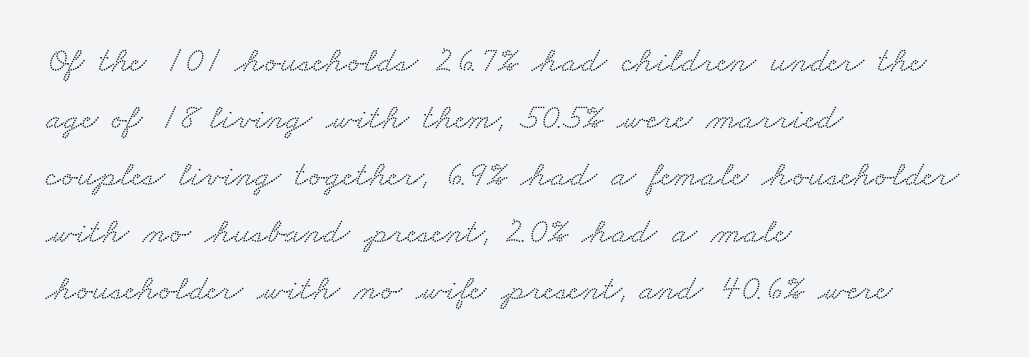
The image shows 36 px wide type; set left-aligned, normal line spacing (1.58x), normal letter spacing, not underlined; low stroke contrast and a small x-height.
